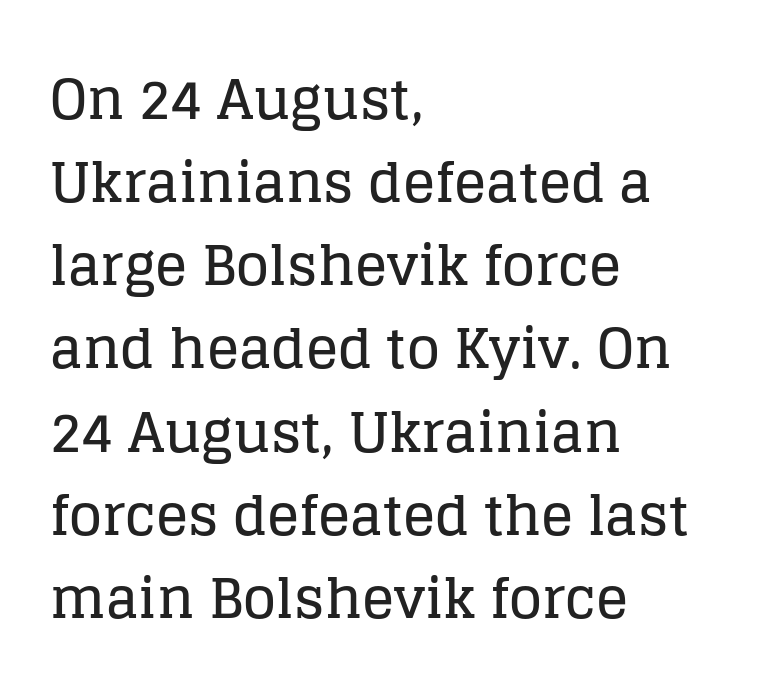
The image shows 54 px serif type, upright; set left-aligned, normal line spacing (1.54x), normal letter spacing, not underlined; low stroke contrast and a large x-height.
